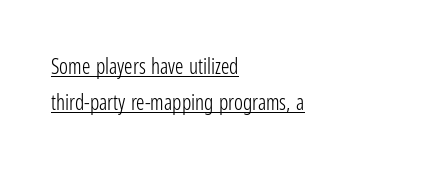
{"italic": "no", "bold": "no", "underline": "yes", "align": "left", "line_spacing_ratio": 1.73, "letter_spacing": "normal", "letter_spacing_em": 0.0, "glyph_px": 21}
